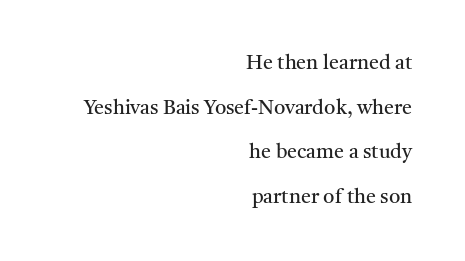
Layout note: lines flush right. If you measured baseline to baseline, you'd find a long distance. The strokes carry an ordinary text weight at most. Vertical strokes here are truly vertical.
